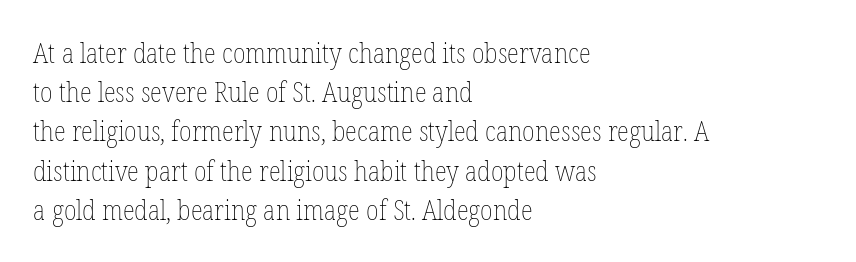
{"italic": "no", "bold": "no", "weight": "thin", "width": "condensed", "stroke_contrast": "low", "x_height": "medium", "monospaced": "no", "underline": "no", "align": "left", "line_spacing": "normal", "line_spacing_ratio": 1.4, "letter_spacing": "normal", "letter_spacing_em": 0.0, "glyph_px": 28}
